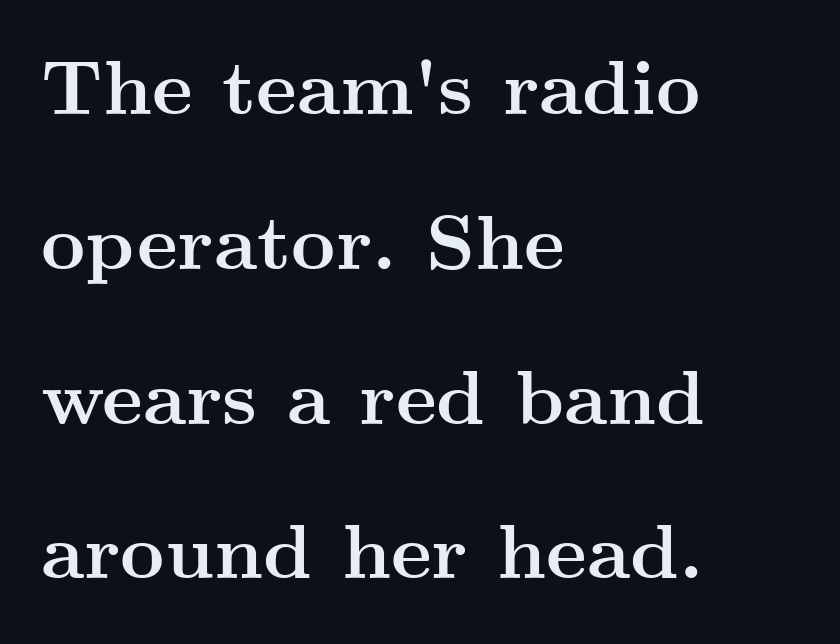
{"serif": "yes", "italic": "no", "bold": "yes", "weight": "semibold", "width": "wide", "stroke_contrast": "medium", "x_height": "small", "monospaced": "no", "underline": "no", "align": "left", "line_spacing": "loose", "line_spacing_ratio": 2.01, "letter_spacing": "normal", "letter_spacing_em": 0.0, "glyph_px": 77}
